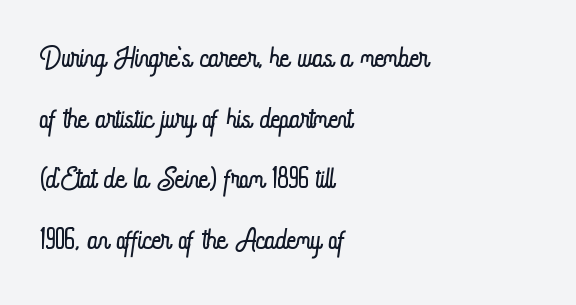
The image shows 41 px light, condensed type; set left-aligned, normal line spacing (1.48x), normal letter spacing, not underlined; low stroke contrast and a small x-height.
